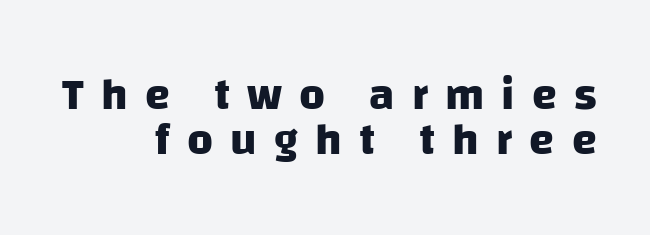
Q: Is the text bold? A: Yes.
Q: Is the typeface a serif or a sans-serif typeface? A: Sans-serif.
Q: Is the text underlined? A: No.
Q: How is the paragraph aligned? A: Right-aligned.
Q: Is the spacing between letters normal or unusually wide? A: Unusually wide.
Q: Is the spacing between lines tight, normal or loose? A: Tight.
Q: Width (condensed, normal, or wide)? A: Normal.
Q: Stroke contrast? A: Low.
Q: x-height? A: Large.
Q: Monospaced? A: No.
